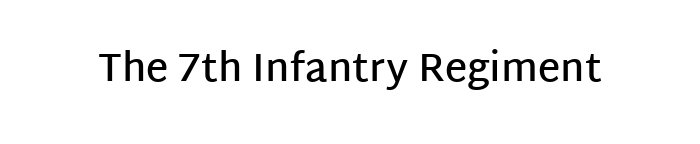
Q: Is the text bold? A: Semi-bold.
Q: Is the text italic (slanted)? A: No, it is upright.
Q: Is the typeface a serif or a sans-serif typeface? A: Sans-serif.
Q: Is the text underlined? A: No.
Q: Is the spacing between letters normal or unusually wide? A: Normal.
Q: Width (condensed, normal, or wide)? A: Normal.
Q: Stroke contrast? A: Low.
Q: x-height? A: Large.
Q: Monospaced? A: No.
